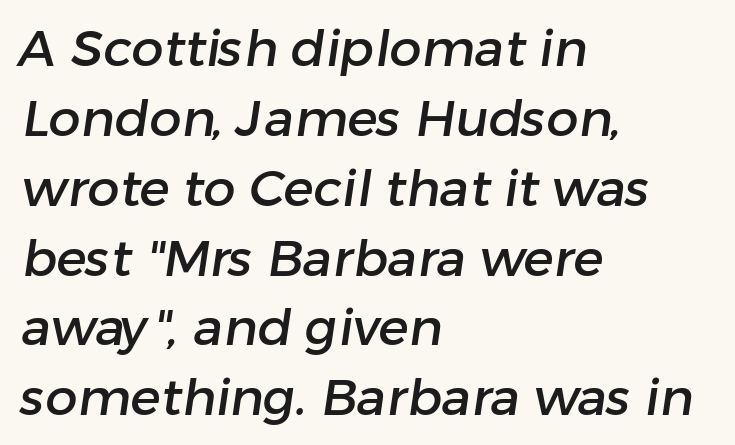
Notice how the passage keeps a crisp vertical edge on the left only. Just letters on the line, the space beneath them empty. Short note: letters normally spaced. Does the type have serifs? No, each stem ends abruptly. One glance says typical: line gaps are just what's usual. The rendering uses natural spacing where letterforms have individual widths.
